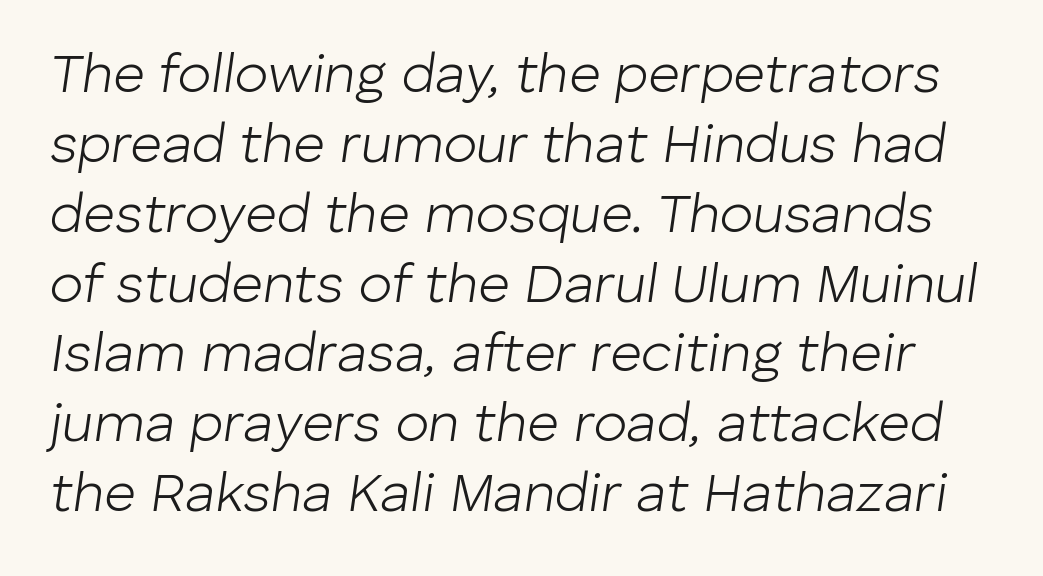
Check under the words: just untouched page. How would I describe the line gaps? Plain and ordinary. Caption: standard tracking, unaltered. Is this a fixed-width face? No — the glyphs have proportional, varying widths. Is this a heavy cut? Hardly; it is regular or lighter.
